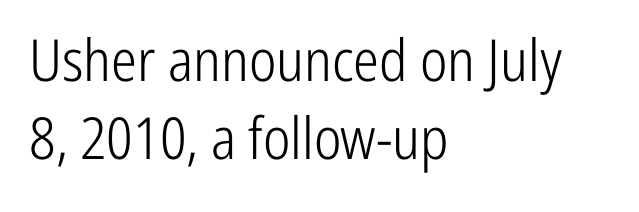
{"serif": "no", "italic": "no", "bold": "no", "weight": "light", "width": "condensed", "stroke_contrast": "low", "x_height": "medium", "monospaced": "no", "underline": "no", "align": "left", "line_spacing": "normal", "line_spacing_ratio": 1.34, "letter_spacing": "normal", "letter_spacing_em": 0.0, "glyph_px": 58}
